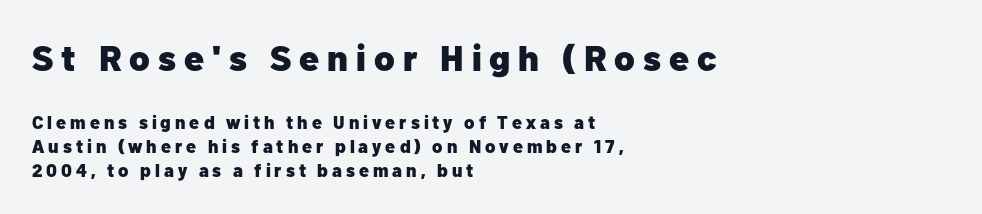
Q: Is the text bold? A: Yes.
Q: Is the text italic (slanted)? A: No, it is upright.
Q: Is the typeface a serif or a sans-serif typeface? A: Sans-serif.
Q: Is the text underlined? A: No.
Q: How is the paragraph aligned? A: Left-aligned.
Q: Is the spacing between letters normal or unusually wide? A: Unusually wide.
Q: Is the spacing between lines tight, normal or loose? A: Normal.
Q: Which block of text is set in a larger size, the first (top) or the second (bottom)? A: The first (top) one.
Q: Width (condensed, normal, or wide)? A: Normal.
Q: Stroke contrast? A: Low.
Q: x-height? A: Medium.
Q: Monospaced? A: No.
